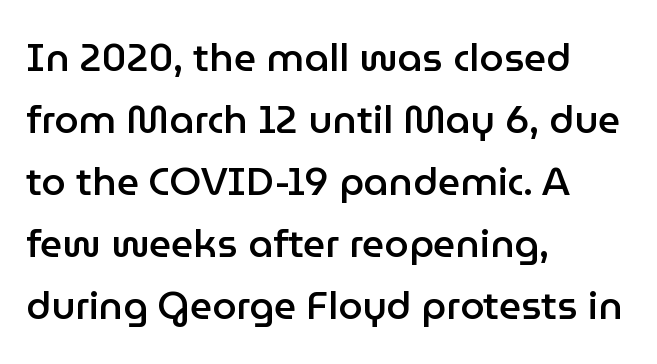
{"serif": "no", "italic": "no", "bold": "semi", "weight": "semibold", "width": "normal", "stroke_contrast": "low", "x_height": "medium", "monospaced": "no", "underline": "no", "align": "left", "line_spacing": "normal", "line_spacing_ratio": 1.59, "letter_spacing": "normal", "letter_spacing_em": 0.0, "glyph_px": 39}
